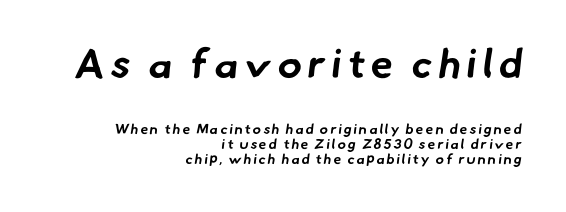
Q: Is the text bold? A: Yes.
Q: Is the typeface a serif or a sans-serif typeface? A: Sans-serif.
Q: Is the text underlined? A: No.
Q: How is the paragraph aligned? A: Right-aligned.
Q: Is the spacing between lines tight, normal or loose? A: Tight.
Q: Which block of text is set in a larger size, the first (top) or the second (bottom)? A: The first (top) one.
Q: Width (condensed, normal, or wide)? A: Normal.
Q: Stroke contrast? A: Low.
Q: x-height? A: Small.
Q: Monospaced? A: No.
